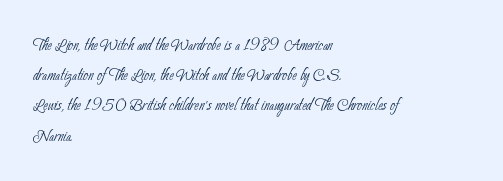
The image shows 21 px text type; set left-aligned, normal line spacing (1.44x), normal letter spacing, not underlined.
